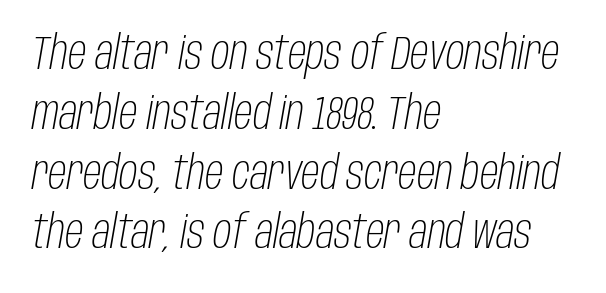
{"italic": "yes", "lean": "right", "slant_degrees": 10, "bold": "no", "weight": "light", "width": "condensed", "stroke_contrast": "low", "x_height": "large", "monospaced": "no", "underline": "no", "align": "left", "line_spacing": "normal", "line_spacing_ratio": 1.3, "letter_spacing": "normal", "letter_spacing_em": 0.0, "glyph_px": 46}
